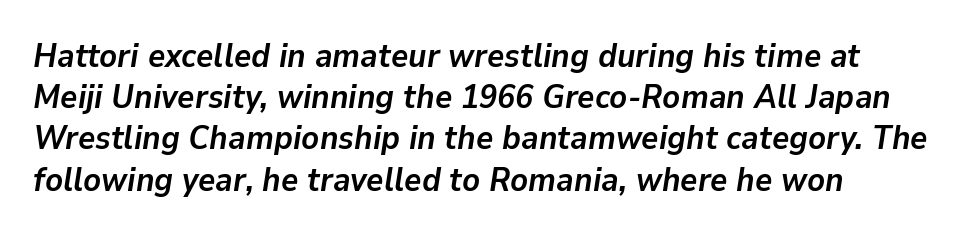
Slant detected: the letters are inclined. Regular leading. Default kerning and tracking; the words read as compact shapes. Weight: bold. The passage shown is typed in a proportional face where columns would drift. The baseline area is clear.
